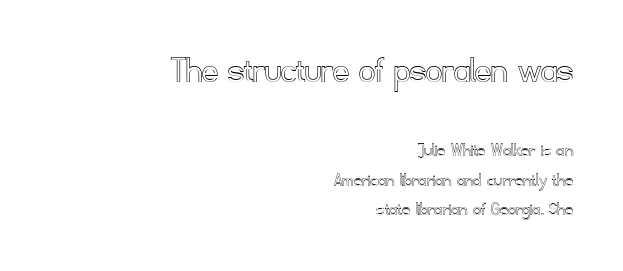
The string is rendered with underlining switched off. If you drew a ruler down the right edge, every line would touch it. Style check: upright. The horizontal fit of the characters is conventional and even. You could not count columns in this text — the font is proportionally spaced.
